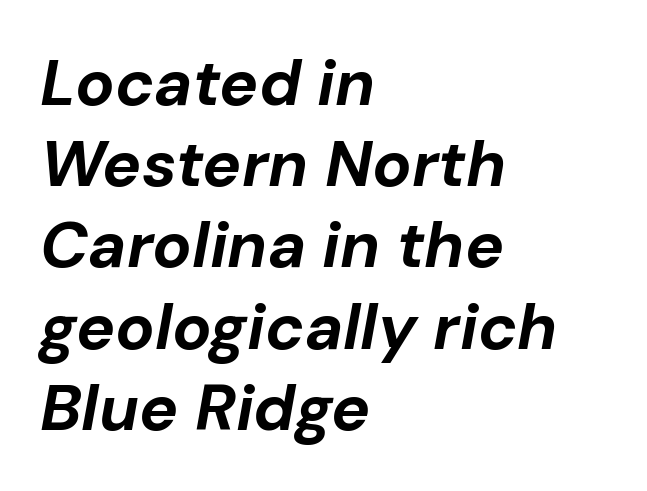
{"italic": "yes", "lean": "right", "slant_degrees": 10, "bold": "yes", "weight": "bold", "width": "normal", "stroke_contrast": "low", "x_height": "medium", "monospaced": "no", "underline": "no", "align": "left", "line_spacing": "normal", "line_spacing_ratio": 1.25, "letter_spacing": "normal", "letter_spacing_em": 0.0, "glyph_px": 65}
